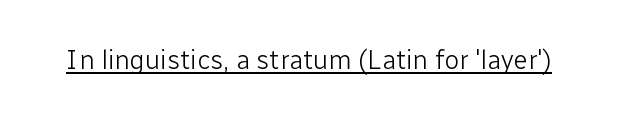
Q: Is the text bold? A: No.
Q: Is the text italic (slanted)? A: No, it is upright.
Q: Is the text underlined? A: Yes.
Q: Is the spacing between letters normal or unusually wide? A: Normal.
